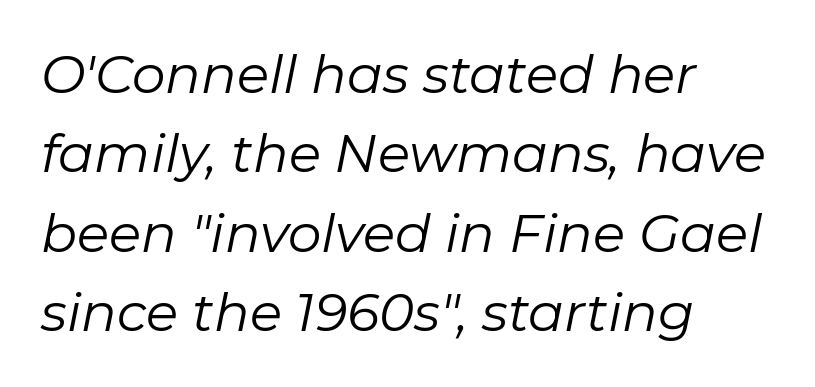
Each letter keeps its own natural width here, so spacing adapts to shape. Which margin do the lines hug? The left one — the right edge is uneven. This sample keeps an unexceptional amount of space between lines. Bold? No — there's no thickening of the strokes.
